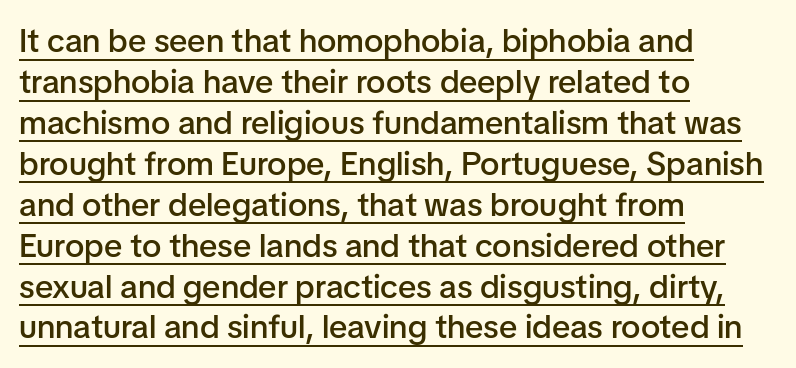
Q: Is the text bold? A: Semi-bold.
Q: Is the text italic (slanted)? A: No, it is upright.
Q: Is the typeface a serif or a sans-serif typeface? A: Sans-serif.
Q: Is the text underlined? A: Yes.
Q: How is the paragraph aligned? A: Left-aligned.
Q: Is the spacing between letters normal or unusually wide? A: Normal.
Q: Width (condensed, normal, or wide)? A: Normal.
Q: Stroke contrast? A: Low.
Q: x-height? A: Medium.
Q: Monospaced? A: No.
